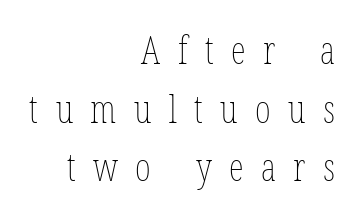
Quick note: interline space is typical. Every row of glyphs terminates at an identical x-position on the right. Nobody drew a line under any word here. Spacing verdict: proportional, widths tailored to each character.
